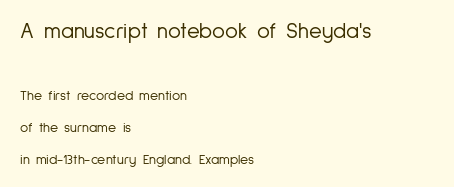
The image shows 22 px text type, upright; set left-aligned, loose line spacing (2.28x), normal letter spacing, not underlined; the first (top) block is 1.57x larger.
